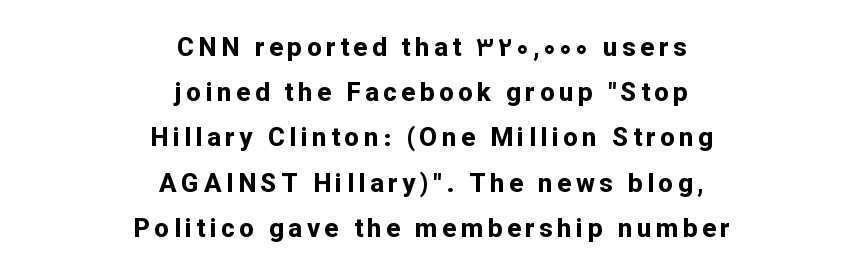
{"italic": "no", "bold": "yes", "underline": "no", "align": "center", "line_spacing_ratio": 1.74, "glyph_px": 26}
